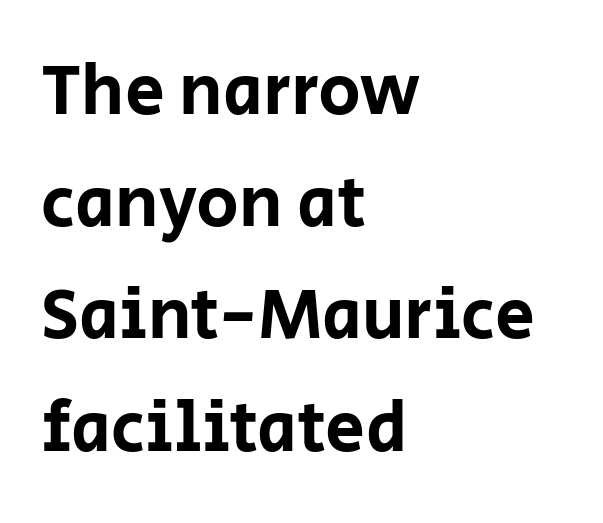
{"serif": "no", "italic": "no", "width": "normal", "stroke_contrast": "low", "x_height": "large", "monospaced": "no", "underline": "no", "align": "left", "line_spacing": "normal", "line_spacing_ratio": 1.58, "letter_spacing": "normal", "letter_spacing_em": 0.0, "glyph_px": 71}
